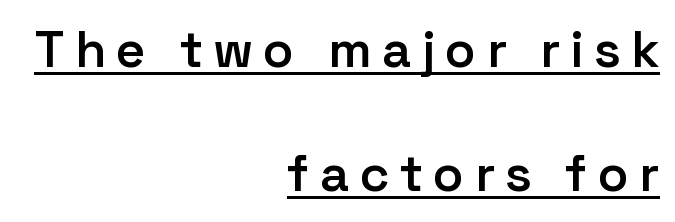
Q: Is the text bold? A: Semi-bold.
Q: Is the text italic (slanted)? A: No, it is upright.
Q: Is the typeface a serif or a sans-serif typeface? A: Sans-serif.
Q: Is the text underlined? A: Yes.
Q: How is the paragraph aligned? A: Right-aligned.
Q: Is the spacing between letters normal or unusually wide? A: Unusually wide.
Q: Is the spacing between lines tight, normal or loose? A: Loose.
Q: Width (condensed, normal, or wide)? A: Normal.
Q: Stroke contrast? A: Low.
Q: x-height? A: Medium.
Q: Monospaced? A: No.
